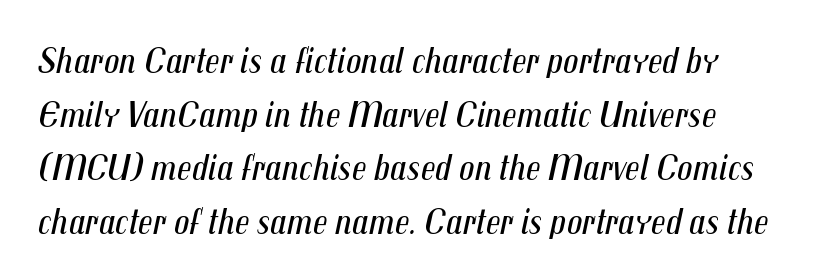
Q: Is the text bold? A: No.
Q: Is the text italic (slanted)? A: Yes, it leans right by about 12 degrees.
Q: Is the text underlined? A: No.
Q: Is the spacing between letters normal or unusually wide? A: Normal.
Q: Is the spacing between lines tight, normal or loose? A: Normal.
Q: Width (condensed, normal, or wide)? A: Condensed.
Q: Stroke contrast? A: Medium.
Q: x-height? A: Medium.
Q: Monospaced? A: No.
